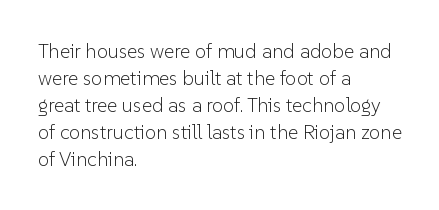
The image shows 20 px text type, upright; set left-aligned, normal line spacing (1.35x), normal letter spacing, not underlined.
